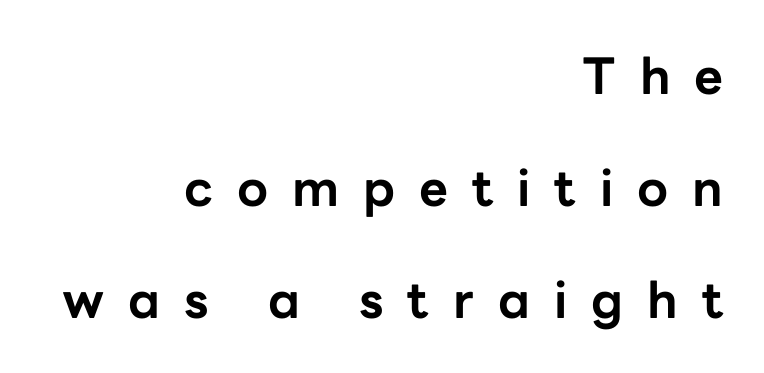
Q: Is the text bold? A: Yes.
Q: Is the text italic (slanted)? A: No, it is upright.
Q: Is the typeface a serif or a sans-serif typeface? A: Sans-serif.
Q: Is the text underlined? A: No.
Q: How is the paragraph aligned? A: Right-aligned.
Q: Is the spacing between letters normal or unusually wide? A: Unusually wide.
Q: Is the spacing between lines tight, normal or loose? A: Loose.
Q: Width (condensed, normal, or wide)? A: Normal.
Q: Stroke contrast? A: Low.
Q: x-height? A: Medium.
Q: Monospaced? A: No.
